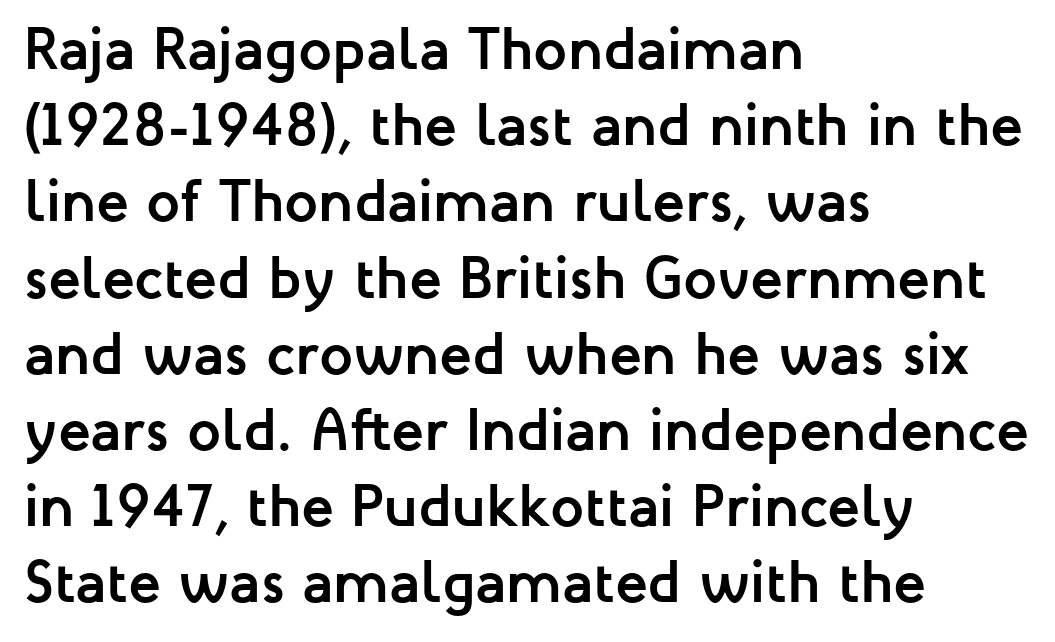
The axis of the letterforms is exactly vertical. Every row of glyphs begins at an identical x-position on the left. This sample has the flowing, uneven cadence of proportional lettering. The tracking reads as untouched default to a designer's eye. Evenly set lines give the paragraph a standard silhouette.
